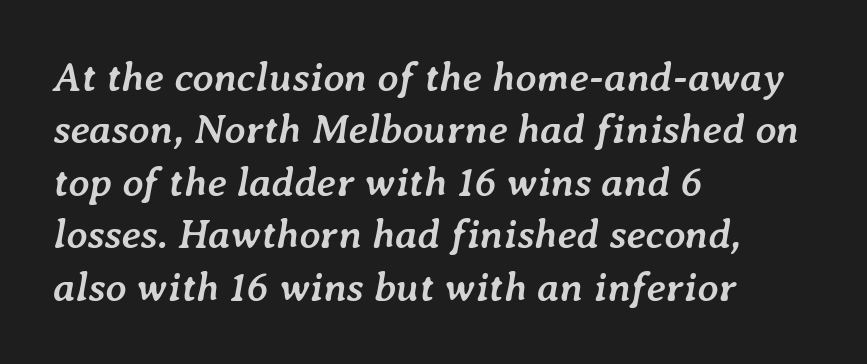
Q: Is the text bold? A: Yes.
Q: Is the text italic (slanted)? A: Yes, it leans right by about 7 degrees.
Q: Is the text underlined? A: No.
Q: How is the paragraph aligned? A: Left-aligned.
Q: Is the spacing between letters normal or unusually wide? A: Normal.
Q: Is the spacing between lines tight, normal or loose? A: Normal.
Q: Width (condensed, normal, or wide)? A: Normal.
Q: Stroke contrast? A: Low.
Q: x-height? A: Medium.
Q: Monospaced? A: No.
